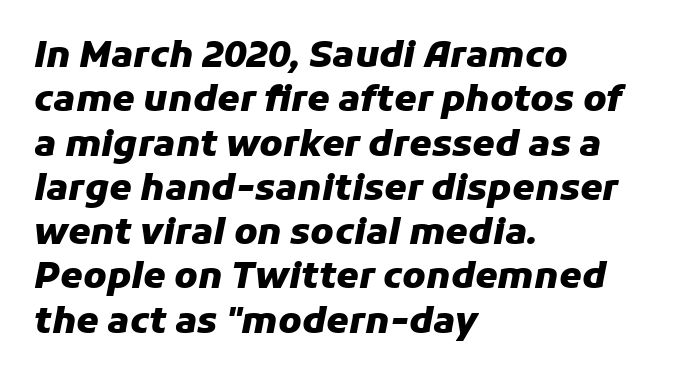
Every row of glyphs begins at an identical x-position on the left. How heavy is the stroke? Heavy — this is a bold. Type without underlining. Characters are canted at an angle relative to the baseline's perpendicular. These lines are rendered in a variable-pitch font. In terms of letterspacing, this is plain default setting.
